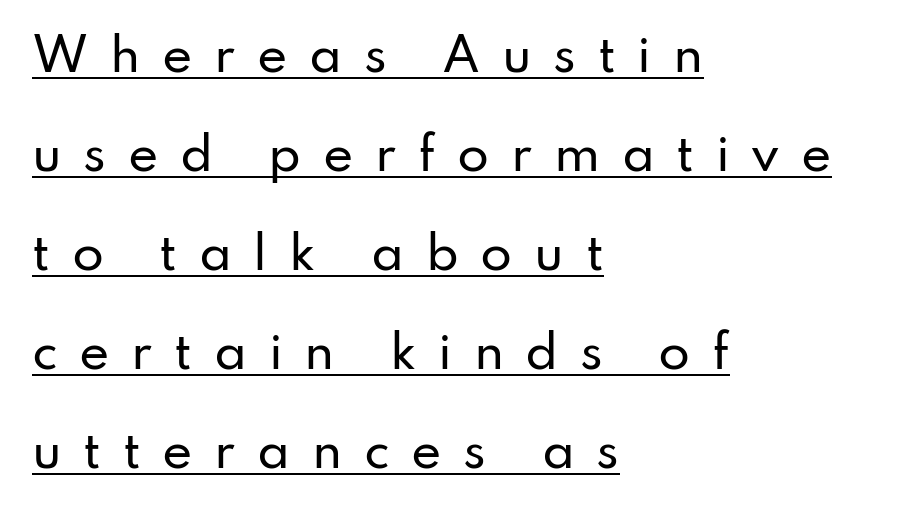
The image shows 46 px sans-serif type, upright; set left-aligned, loose line spacing (2.15x), unusually wide letter spacing (+0.47 em), underlined; low stroke contrast and a small x-height.
